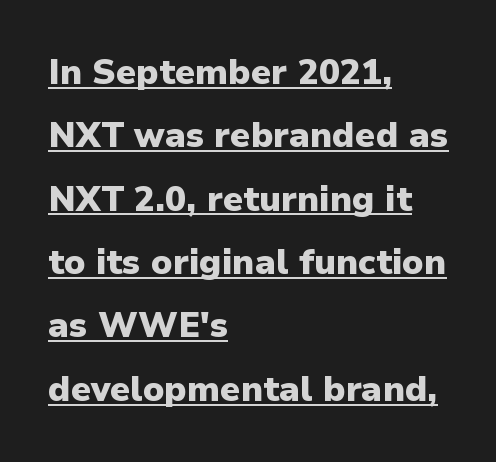
The image shows 35 px heavy sans-serif type, upright; set left-aligned, line spacing 1.81x, normal letter spacing, underlined; low stroke contrast and a medium x-height.
